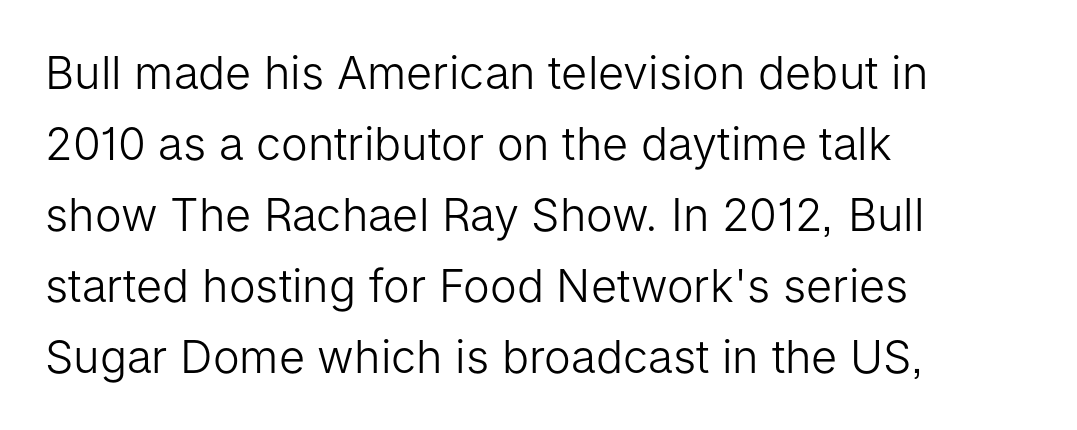
The image shows 45 px light sans-serif type, upright; set left-aligned, normal line spacing (1.58x), normal letter spacing, not underlined; low stroke contrast and a medium x-height.
